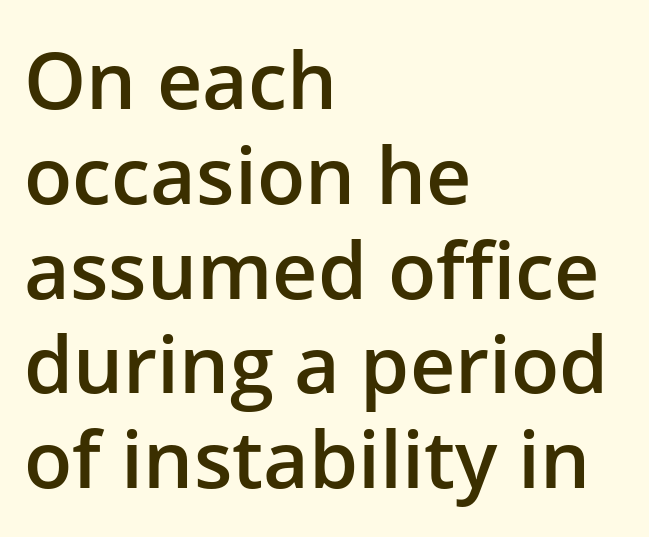
Q: Is the text bold? A: Semi-bold.
Q: Is the text italic (slanted)? A: No, it is upright.
Q: Is the typeface a serif or a sans-serif typeface? A: Sans-serif.
Q: Is the text underlined? A: No.
Q: How is the paragraph aligned? A: Left-aligned.
Q: Is the spacing between letters normal or unusually wide? A: Normal.
Q: Width (condensed, normal, or wide)? A: Normal.
Q: Stroke contrast? A: Low.
Q: x-height? A: Medium.
Q: Monospaced? A: No.
